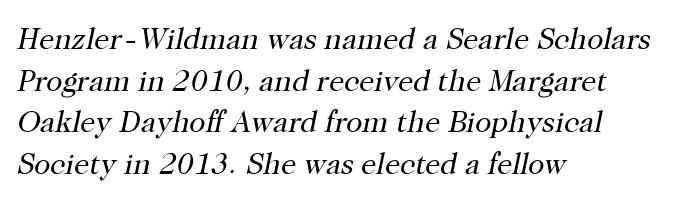
Q: Is the text bold? A: No.
Q: Is the text italic (slanted)? A: Yes, it leans right by about 12 degrees.
Q: Is the typeface a serif or a sans-serif typeface? A: Serif.
Q: Is the text underlined? A: No.
Q: How is the paragraph aligned? A: Left-aligned.
Q: Is the spacing between letters normal or unusually wide? A: Normal.
Q: Is the spacing between lines tight, normal or loose? A: Normal.
Q: Width (condensed, normal, or wide)? A: Normal.
Q: Stroke contrast? A: High.
Q: x-height? A: Medium.
Q: Monospaced? A: No.
